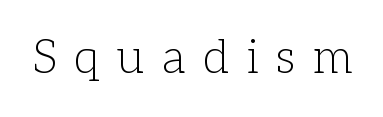
Q: Is the text bold? A: No.
Q: Is the text italic (slanted)? A: No, it is upright.
Q: Is the typeface a serif or a sans-serif typeface? A: Serif.
Q: Is the text underlined? A: No.
Q: Is the spacing between letters normal or unusually wide? A: Unusually wide.
Q: Width (condensed, normal, or wide)? A: Normal.
Q: Stroke contrast? A: Low.
Q: x-height? A: Medium.
Q: Monospaced? A: No.
